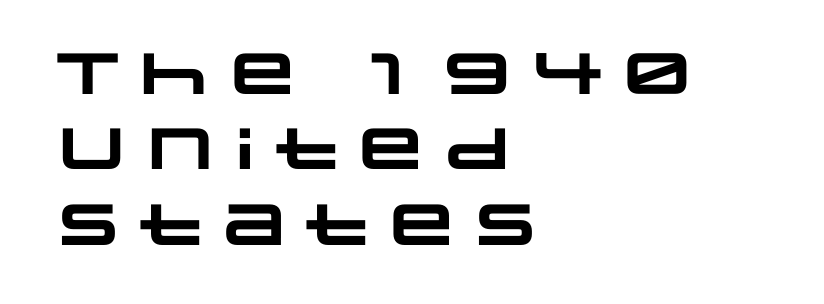
Q: Is the text bold? A: Yes.
Q: Is the typeface a serif or a sans-serif typeface? A: Sans-serif.
Q: Is the text underlined? A: No.
Q: How is the paragraph aligned? A: Left-aligned.
Q: Is the spacing between letters normal or unusually wide? A: Normal.
Q: Is the spacing between lines tight, normal or loose? A: Normal.
Q: Width (condensed, normal, or wide)? A: Wide.
Q: Stroke contrast? A: Low.
Q: x-height? A: Large.
Q: Monospaced? A: No.
